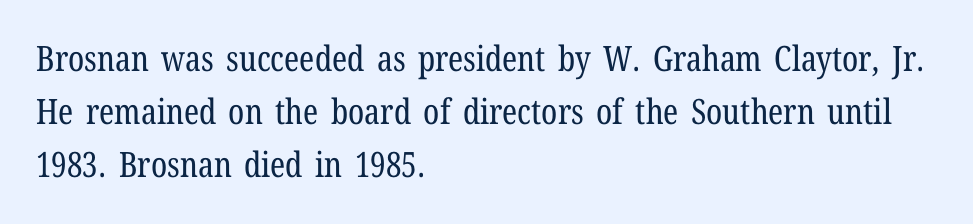
Q: Is the text bold? A: No.
Q: Is the text italic (slanted)? A: No, it is upright.
Q: Is the typeface a serif or a sans-serif typeface? A: Serif.
Q: Is the text underlined? A: No.
Q: How is the paragraph aligned? A: Left-aligned.
Q: Is the spacing between letters normal or unusually wide? A: Normal.
Q: Is the spacing between lines tight, normal or loose? A: Normal.
Q: Width (condensed, normal, or wide)? A: Condensed.
Q: Stroke contrast? A: Low.
Q: x-height? A: Medium.
Q: Monospaced? A: No.
